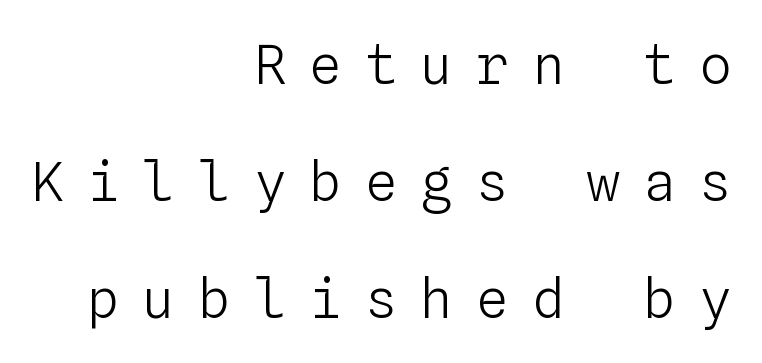
{"italic": "no", "bold": "no", "weight": "light", "width": "normal", "stroke_contrast": "low", "x_height": "medium", "monospaced": "yes", "underline": "no", "align": "right", "line_spacing": "loose", "line_spacing_ratio": 2.17, "letter_spacing": "wide", "letter_spacing_em": 0.43, "glyph_px": 54}
